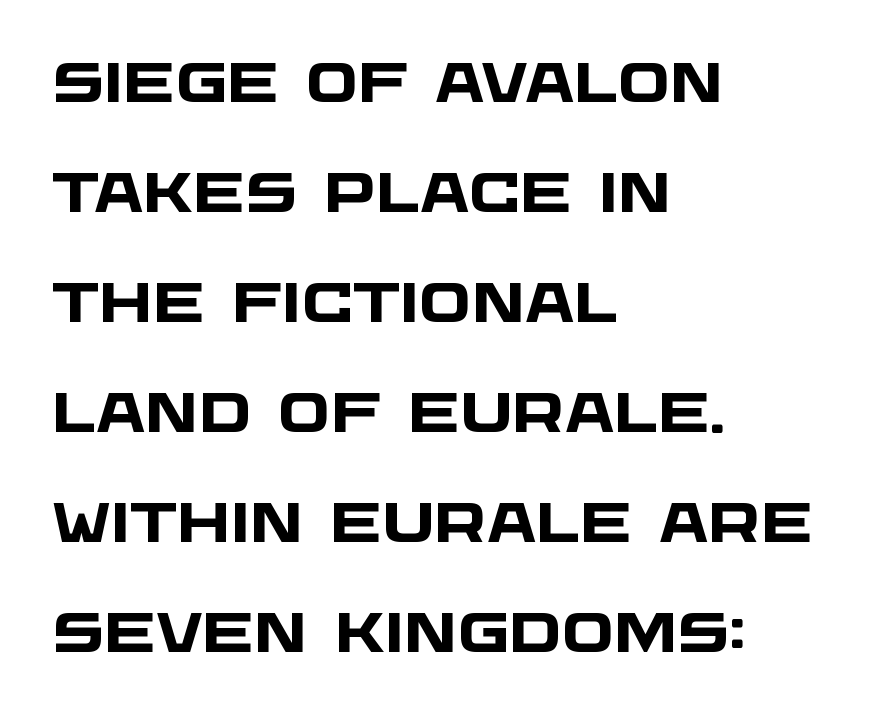
Q: Is the text bold? A: Yes.
Q: Is the typeface a serif or a sans-serif typeface? A: Sans-serif.
Q: Is the text underlined? A: No.
Q: How is the paragraph aligned? A: Left-aligned.
Q: Is the spacing between letters normal or unusually wide? A: Normal.
Q: Is the spacing between lines tight, normal or loose? A: Loose.
Q: Width (condensed, normal, or wide)? A: Wide.
Q: Stroke contrast? A: Low.
Q: x-height? A: Large.
Q: Monospaced? A: No.
